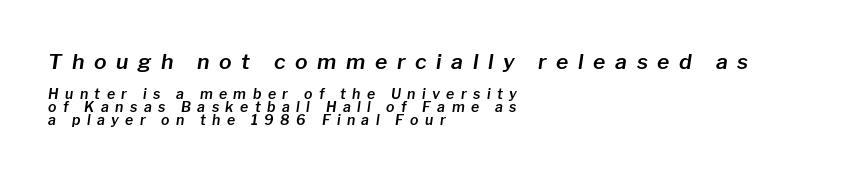
{"italic": "yes", "lean": "right", "slant_degrees": 8, "underline": "no", "align": "left", "line_spacing": "tight", "line_spacing_ratio": 0.95, "letter_spacing": "wide", "letter_spacing_em": 0.46, "larger_block": "first", "size_ratio": 1.5, "glyph_px": 21}
